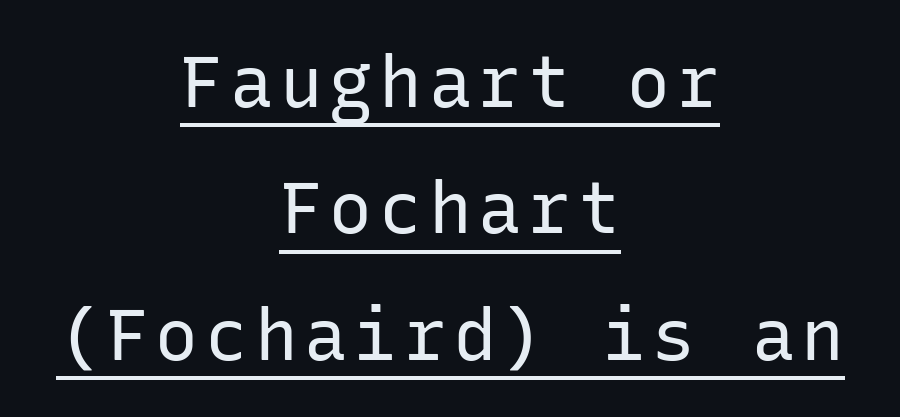
A typesetter would call this monospace, since all characters share one set width. The string is rendered with underlining switched on. The letters stand straight up with perfectly vertical stems. A typesetter would label this face a sans.
